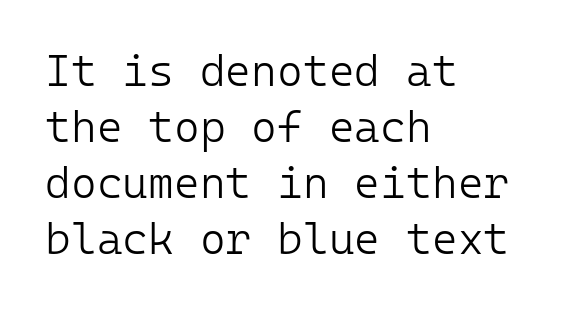
Q: Is the text bold? A: No.
Q: Is the text italic (slanted)? A: No, it is upright.
Q: Is the typeface a serif or a sans-serif typeface? A: Sans-serif.
Q: Is the text underlined? A: No.
Q: How is the paragraph aligned? A: Left-aligned.
Q: Is the spacing between letters normal or unusually wide? A: Normal.
Q: Is the spacing between lines tight, normal or loose? A: Normal.
Q: Width (condensed, normal, or wide)? A: Normal.
Q: Stroke contrast? A: Low.
Q: x-height? A: Medium.
